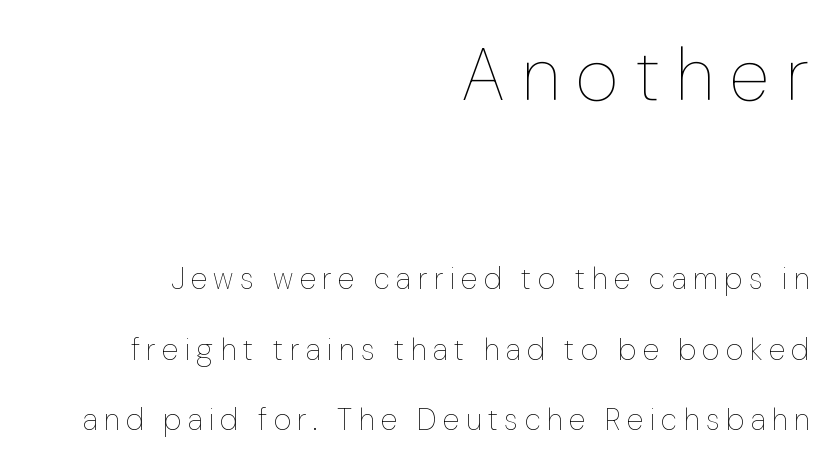
Q: Is the text bold? A: No.
Q: Is the text italic (slanted)? A: No, it is upright.
Q: Is the text underlined? A: No.
Q: How is the paragraph aligned? A: Right-aligned.
Q: Is the spacing between letters normal or unusually wide? A: Unusually wide.
Q: Is the spacing between lines tight, normal or loose? A: Loose.
Q: Which block of text is set in a larger size, the first (top) or the second (bottom)? A: The first (top) one.
Q: Width (condensed, normal, or wide)? A: Normal.
Q: Stroke contrast? A: Low.
Q: x-height? A: Medium.
Q: Monospaced? A: No.
